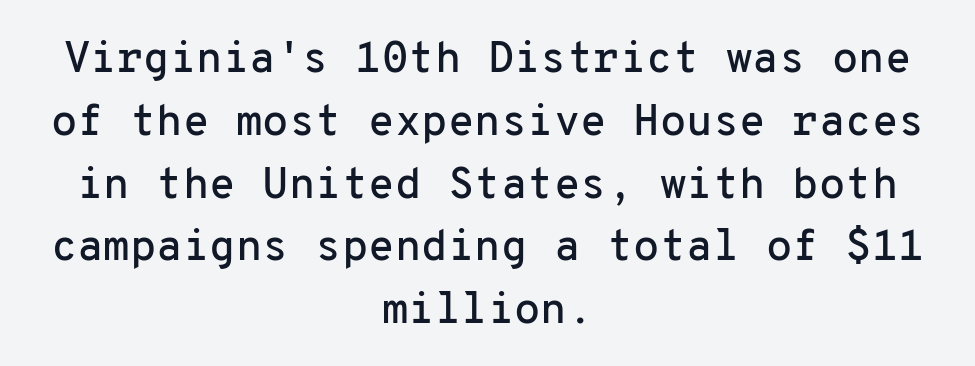
Note: no serifs on the glyphs. The text block is weighted toward neither margin, spreading evenly from the middle. Note the uniform advance width — an 'i' takes as much space as an 'm'. The rendering keeps characters at their native spacing. Glance below the letters and you will spot only blank space.
